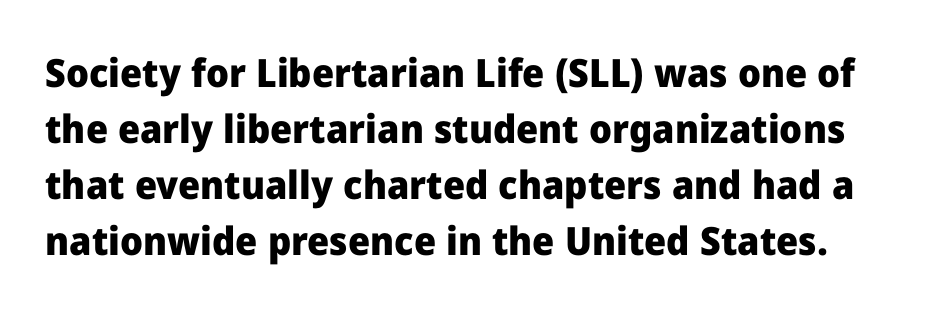
{"serif": "no", "italic": "no", "bold": "yes", "weight": "heavy", "width": "normal", "stroke_contrast": "low", "x_height": "medium", "monospaced": "no", "underline": "no", "line_spacing": "normal", "line_spacing_ratio": 1.44, "letter_spacing": "normal", "letter_spacing_em": 0.0, "glyph_px": 39}
